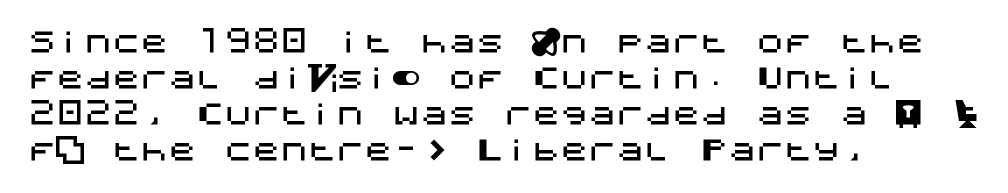
The image shows 28 px sans-serif type, upright; set left-aligned, normal line spacing (1.29x), normal letter spacing, not underlined; medium stroke contrast and a large x-height.
